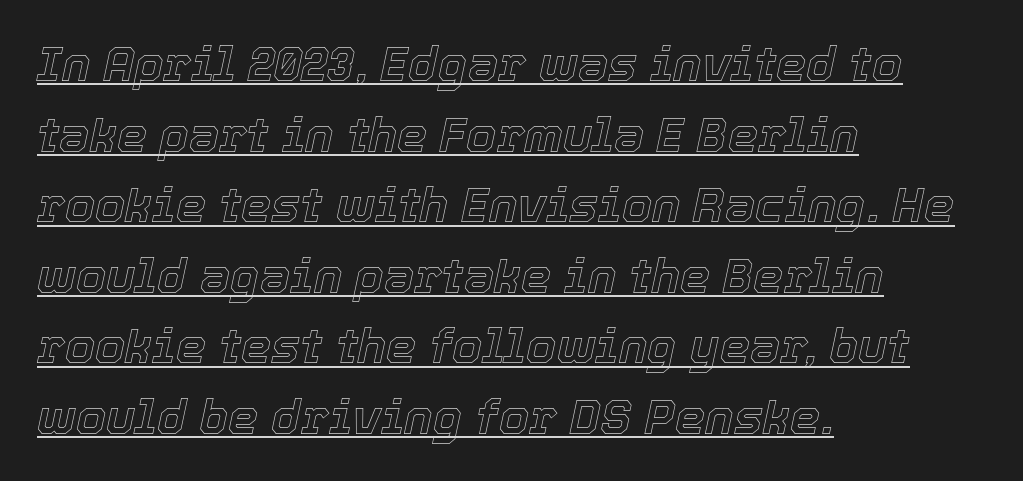
The image shows 48 px text type, italic (leaning right); set left-aligned, normal line spacing (1.47x), normal letter spacing, underlined; a medium x-height.
